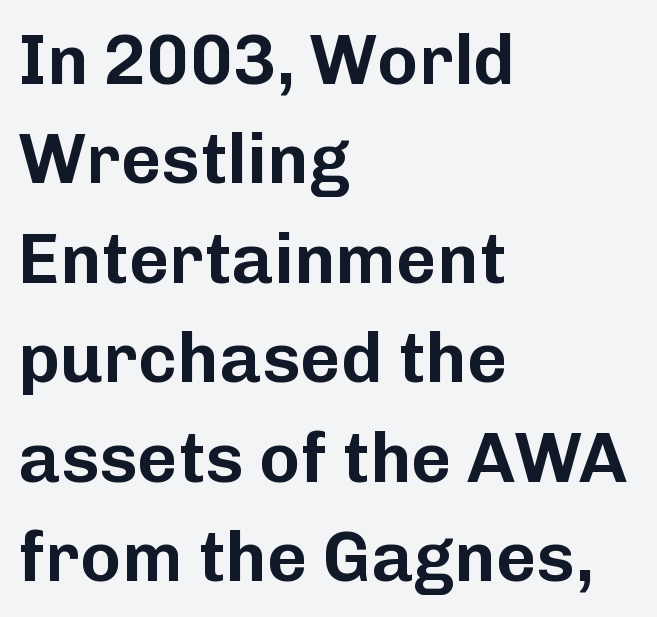
{"serif": "no", "italic": "no", "width": "normal", "stroke_contrast": "low", "x_height": "medium", "monospaced": "no", "underline": "no", "align": "left", "line_spacing": "normal", "line_spacing_ratio": 1.42, "letter_spacing": "normal", "letter_spacing_em": 0.0, "glyph_px": 70}
